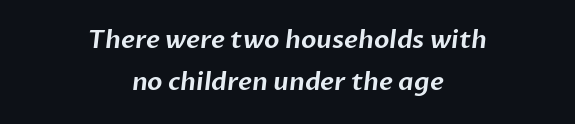
Q: Is the text underlined? A: No.
Q: How is the paragraph aligned? A: Centered.
Q: Is the spacing between letters normal or unusually wide? A: Normal.
Q: Is the spacing between lines tight, normal or loose? A: Normal.
